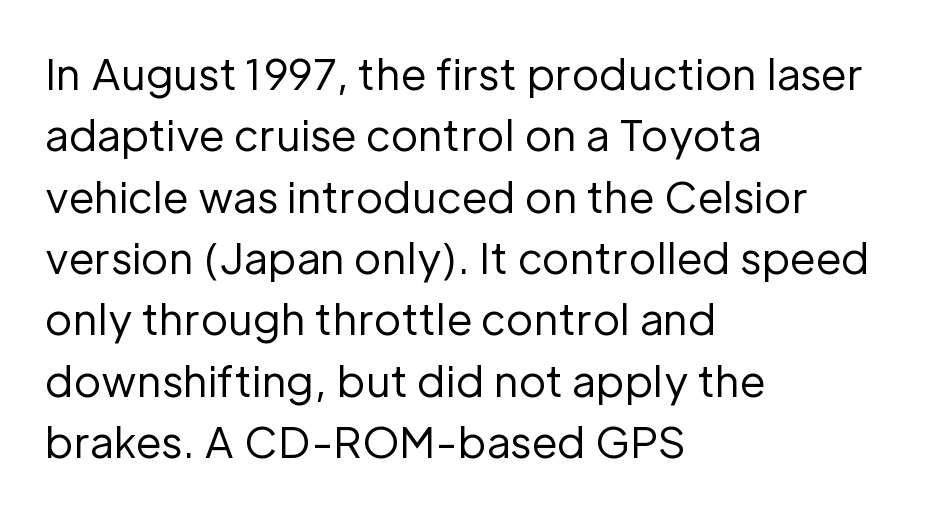
Q: Is the text bold? A: No.
Q: Is the text italic (slanted)? A: No, it is upright.
Q: Is the typeface a serif or a sans-serif typeface? A: Sans-serif.
Q: Is the text underlined? A: No.
Q: How is the paragraph aligned? A: Left-aligned.
Q: Is the spacing between letters normal or unusually wide? A: Normal.
Q: Is the spacing between lines tight, normal or loose? A: Normal.
Q: Width (condensed, normal, or wide)? A: Normal.
Q: Stroke contrast? A: Low.
Q: x-height? A: Medium.
Q: Monospaced? A: No.
